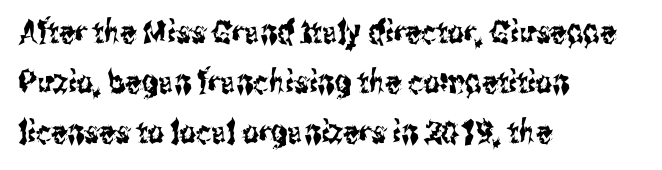
Notice how the passage keeps a crisp vertical edge on the left only. The type is set solid horizontally, with unmodified tracking. The designer left line spacing at the default. The foot of each line stays bare and open. Spacing verdict: proportional, widths tailored to each character.
